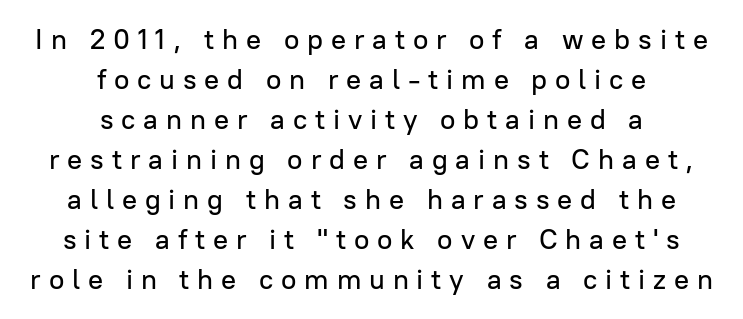
Unmarked baselines from the first word to the last. Unlike a traditional serif, this face leaves its strokes unadorned. Italic: no, the glyphs are upright roman. The paragraph shown floats in the horizontal middle.
